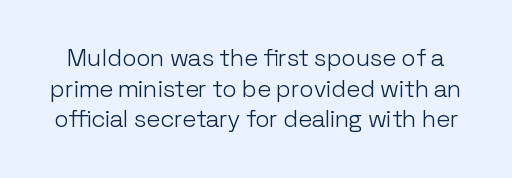
{"italic": "no", "bold": "no", "underline": "no", "line_spacing": "normal", "line_spacing_ratio": 1.28, "letter_spacing": "normal", "letter_spacing_em": 0.0, "glyph_px": 24}
